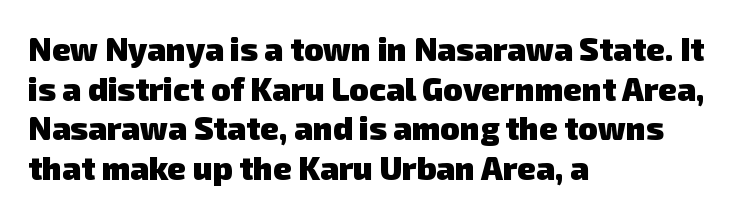
{"serif": "no", "bold": "yes", "weight": "heavy", "width": "normal", "stroke_contrast": "low", "x_height": "medium", "monospaced": "no", "underline": "no", "align": "left", "line_spacing_ratio": 1.24, "letter_spacing": "normal", "letter_spacing_em": 0.0, "glyph_px": 32}
